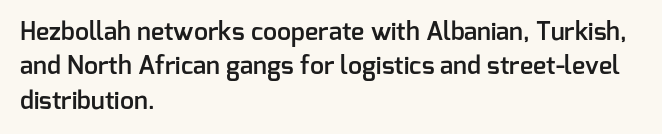
{"italic": "no", "bold": "semi", "underline": "no", "align": "left", "line_spacing": "normal", "line_spacing_ratio": 1.38, "letter_spacing": "normal", "letter_spacing_em": 0.0, "glyph_px": 25}
